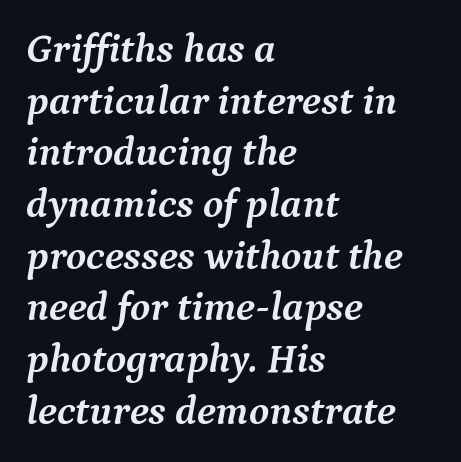
Clear beneath every line of the passage. The passage shown leans; its letterforms are oblique. Is this a fixed-width face? No — the glyphs have proportional, varying widths. A serif font was chosen for this passage. Caption: standard tracking, unaltered.
